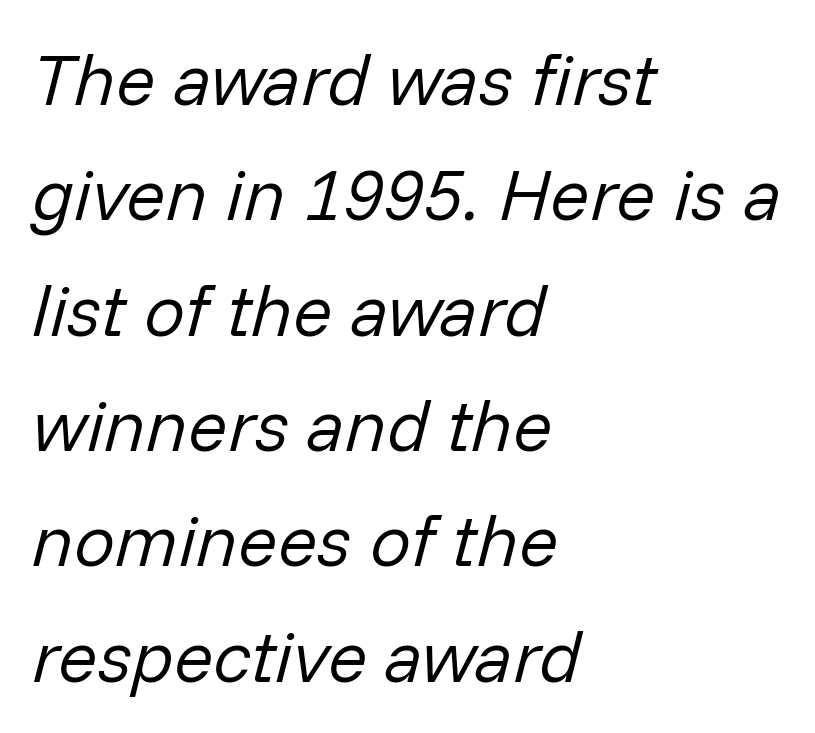
The image shows 73 px regular-weight type, italic (leaning right); set left-aligned, normal line spacing (1.58x), normal letter spacing, not underlined; low stroke contrast and a medium x-height.
